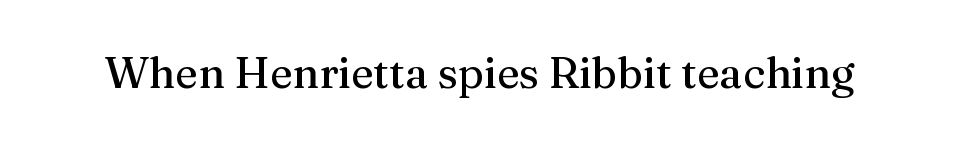
{"serif": "yes", "italic": "no", "width": "normal", "stroke_contrast": "medium", "x_height": "medium", "monospaced": "no", "underline": "no", "letter_spacing": "normal", "letter_spacing_em": 0.0, "glyph_px": 43}
